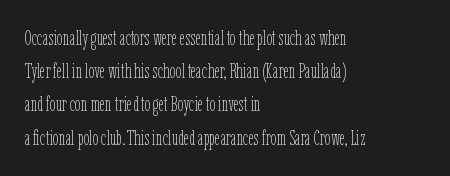
The image shows 21 px text type, upright; set left-aligned, normal line spacing (1.58x), normal letter spacing, not underlined.
